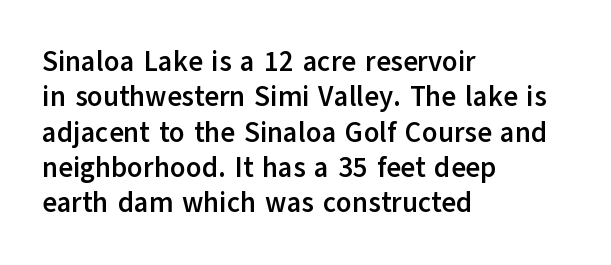
Style check: upright. Plain, unruled lines of type. Line starts are locked; line ends wander. In terms of weight, the rendering is a true, heavy bold.
